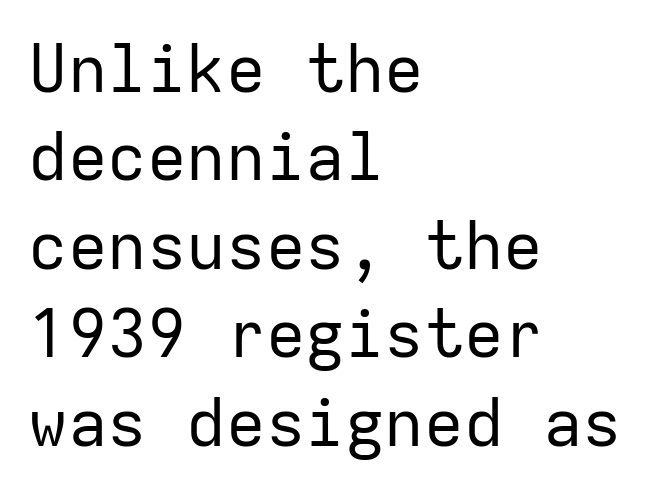
The image shows 66 px regular-weight sans-serif type, upright, monospaced; set left-aligned, normal line spacing (1.34x), normal letter spacing, not underlined; low stroke contrast and a medium x-height.
